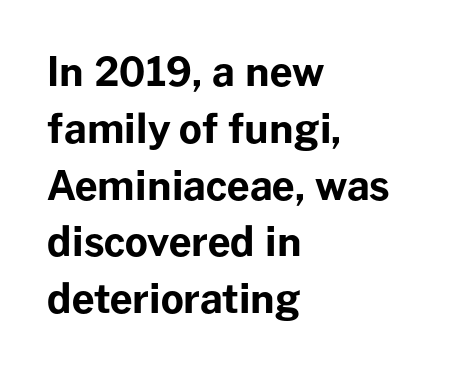
{"serif": "no", "italic": "no", "bold": "yes", "weight": "bold", "width": "normal", "stroke_contrast": "low", "x_height": "medium", "monospaced": "no", "underline": "no", "align": "left", "line_spacing": "normal", "line_spacing_ratio": 1.42, "letter_spacing": "normal", "letter_spacing_em": 0.0, "glyph_px": 40}
